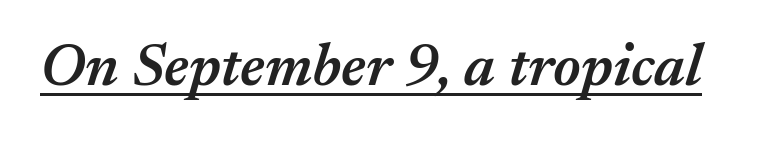
The image shows 60 px semibold type, italic (leaning right); set normal letter spacing, underlined; medium stroke contrast and a medium x-height.
